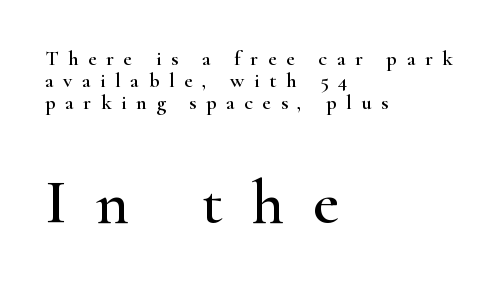
{"serif": "yes", "italic": "no", "width": "wide", "stroke_contrast": "high", "x_height": "small", "monospaced": "no", "underline": "no", "align": "left", "line_spacing": "tight", "line_spacing_ratio": 1.05, "letter_spacing": "wide", "letter_spacing_em": 0.45, "larger_block": "second", "size_ratio": 3.05, "glyph_px": 64}
